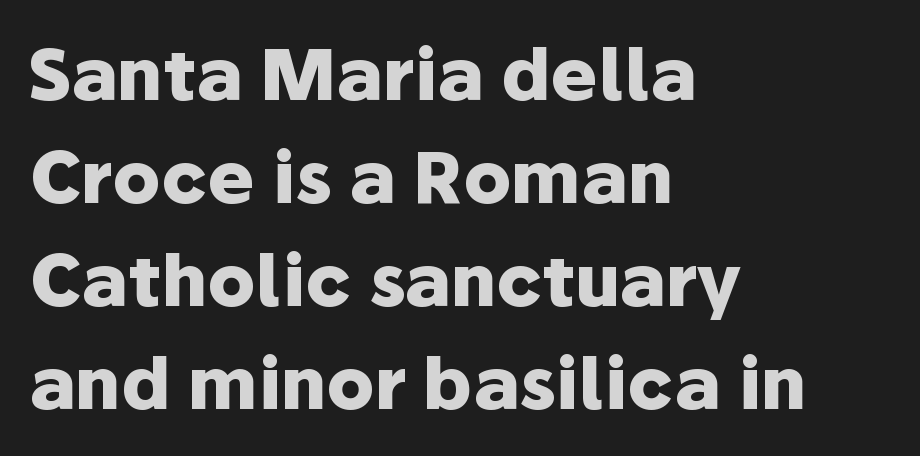
{"serif": "no", "italic": "no", "bold": "yes", "weight": "heavy", "width": "normal", "stroke_contrast": "low", "x_height": "medium", "monospaced": "no", "underline": "no", "align": "left", "line_spacing": "normal", "line_spacing_ratio": 1.45, "letter_spacing": "normal", "letter_spacing_em": 0.0, "glyph_px": 71}
